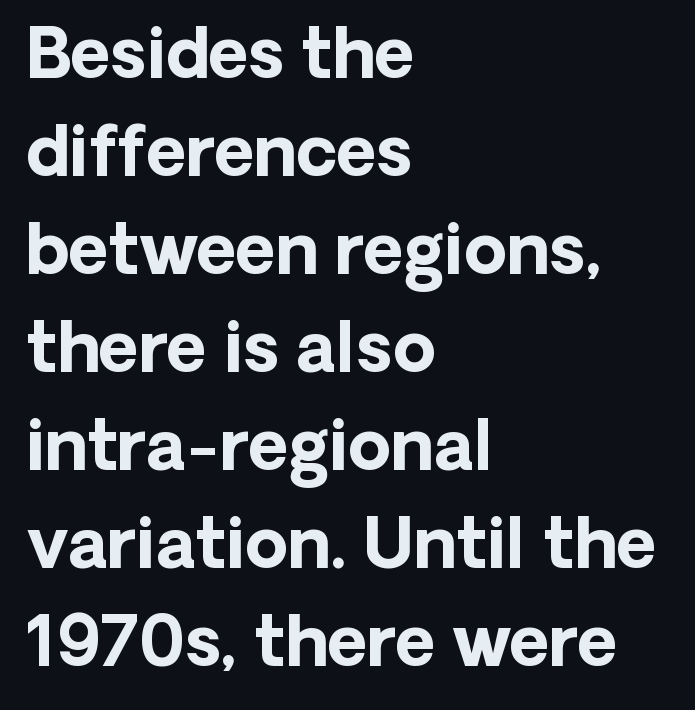
The image shows 69 px bold sans-serif type, upright; set left-aligned, normal line spacing (1.42x), normal letter spacing, not underlined; low stroke contrast and a medium x-height.
